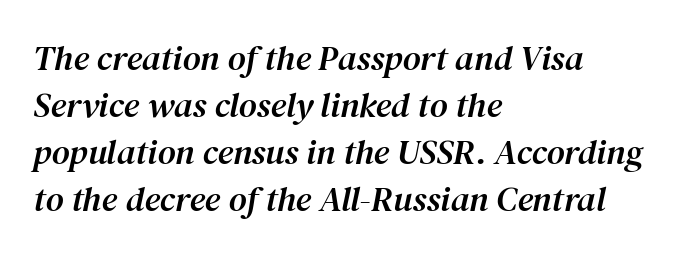
{"serif": "yes", "italic": "yes", "lean": "right", "slant_degrees": 12, "width": "normal", "stroke_contrast": "medium", "x_height": "medium", "monospaced": "no", "underline": "no", "align": "left", "line_spacing": "normal", "line_spacing_ratio": 1.34, "letter_spacing": "normal", "letter_spacing_em": 0.0, "glyph_px": 35}
